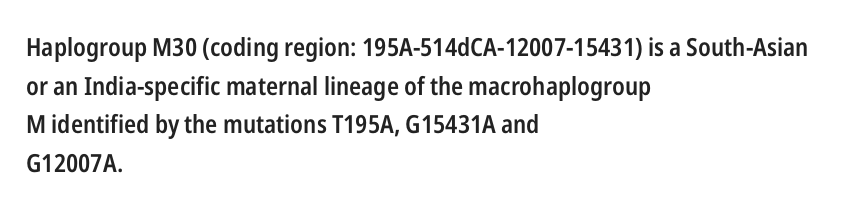
{"italic": "no", "bold": "semi", "underline": "no", "align": "left", "line_spacing": "normal", "line_spacing_ratio": 1.55, "letter_spacing": "normal", "letter_spacing_em": 0.0, "glyph_px": 25}
